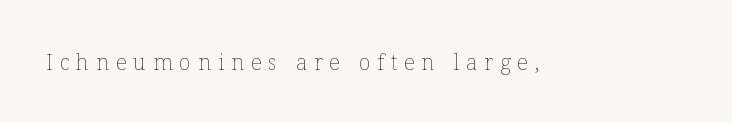
Loose tracking; the words dissolve into strings of separated letters. The font sits on the lighter half of the weight spectrum, regular included. The string is rendered with underlining switched off. Posture: vertical.
